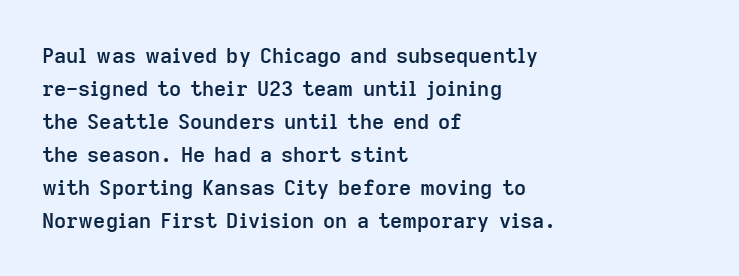
You could call the tracking neutral — neither tight nor loose. Which margin do the lines hug? The left one — the right edge is uneven. Regarding leading, the lines here are spaced in the standard way. Does the weight exceed regular? Yes, but only to semibold. The glyphs are unaccompanied by any horizontal stroke below them.
